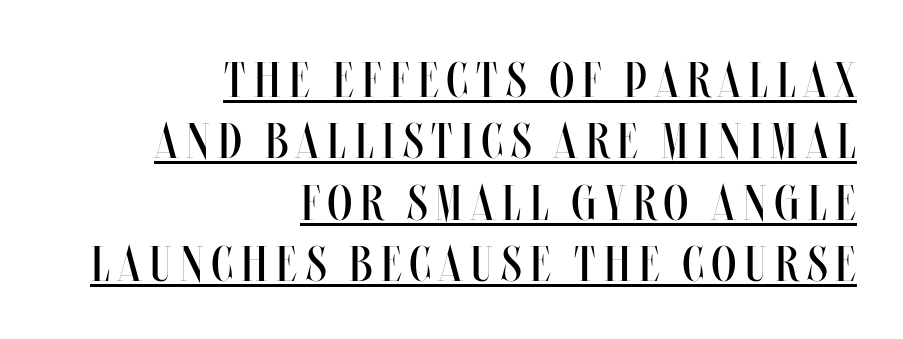
The specimen includes a rule beneath the text block's lines. Is this a fixed-width face? No — the glyphs have proportional, varying widths. Weight class: somewhere from thin through regular. One-word summary of the alignment: right. Ordinary non-slanted type is in use.
